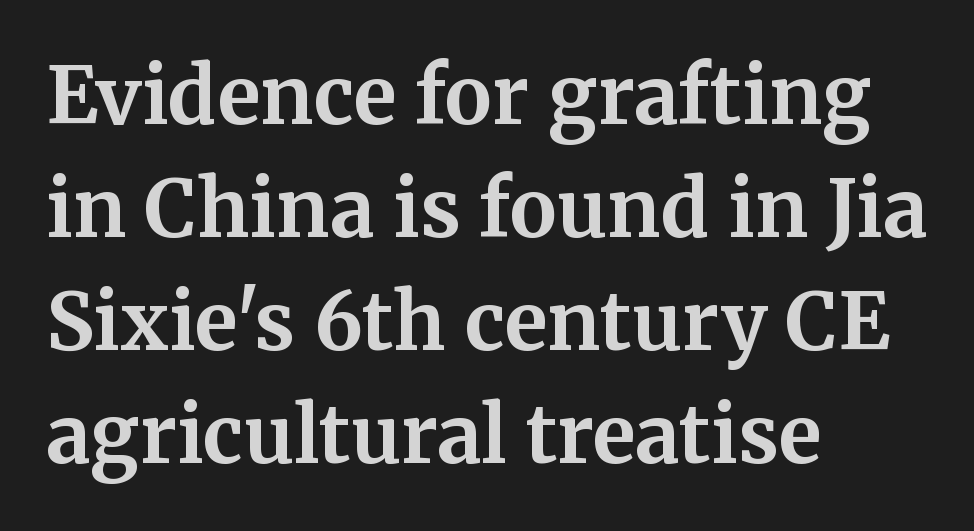
The image shows 79 px bold serif type, upright; set left-aligned, normal line spacing (1.43x), normal letter spacing, not underlined; medium stroke contrast and a medium x-height.
